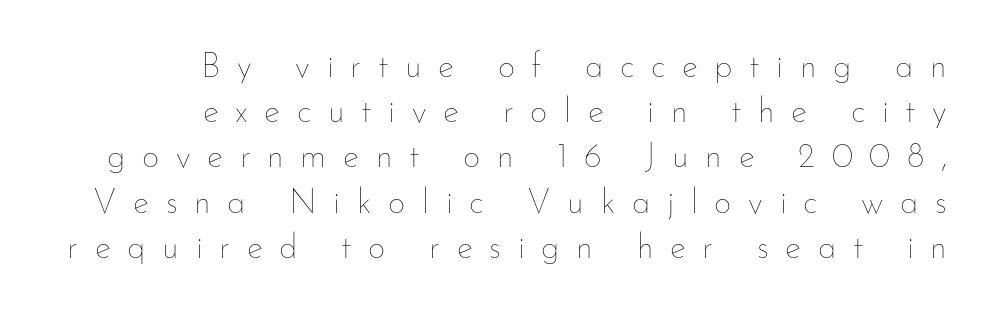
Anything drawn beneath the words? Only blank space. Baseline-to-baseline distance is the conventional proportion of letter height. Where is the straight margin? On the right. Ascenders rise straight up at ninety degrees. The line texture is sparse and dotted thanks to wide tracking. Varying glyph widths throughout — classic text-font behaviour.
